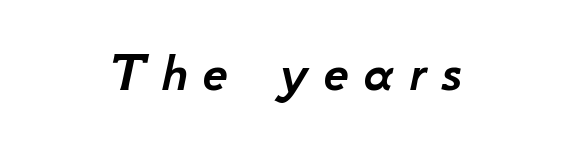
Q: Is the text italic (slanted)? A: Yes, it leans right by about 12 degrees.
Q: Is the text underlined? A: No.
Q: Is the spacing between letters normal or unusually wide? A: Unusually wide.
Q: Width (condensed, normal, or wide)? A: Normal.
Q: Stroke contrast? A: Low.
Q: x-height? A: Small.
Q: Monospaced? A: No.
